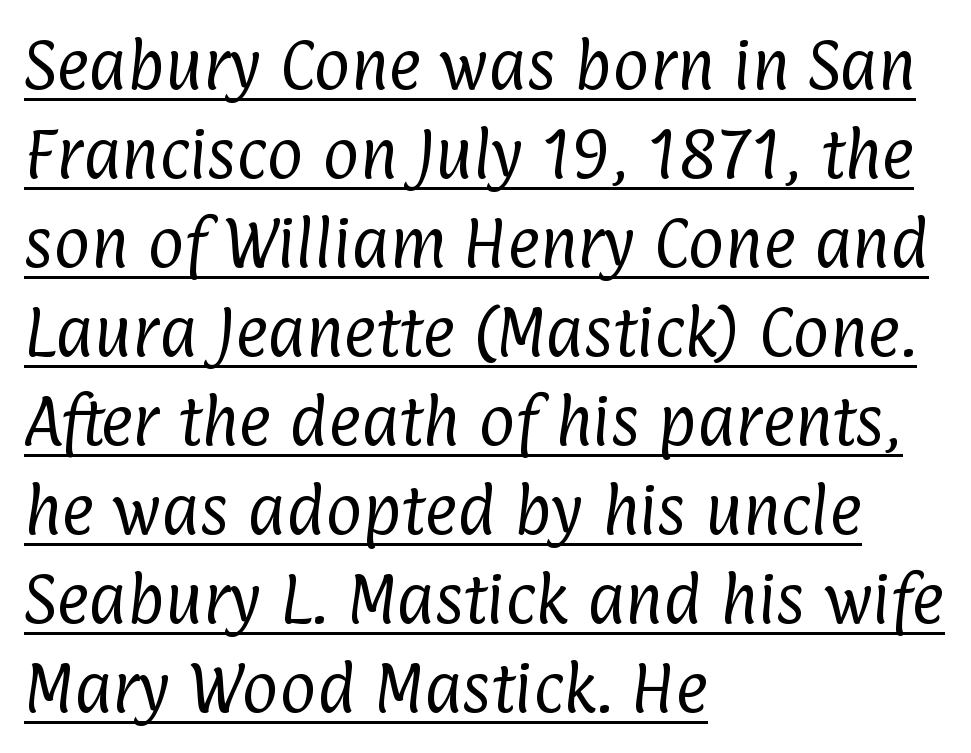
Q: Is the text bold? A: No.
Q: Is the typeface a serif or a sans-serif typeface? A: Sans-serif.
Q: Is the text underlined? A: Yes.
Q: How is the paragraph aligned? A: Left-aligned.
Q: Is the spacing between letters normal or unusually wide? A: Normal.
Q: Is the spacing between lines tight, normal or loose? A: Normal.
Q: Width (condensed, normal, or wide)? A: Condensed.
Q: Stroke contrast? A: Low.
Q: x-height? A: Medium.
Q: Monospaced? A: No.
